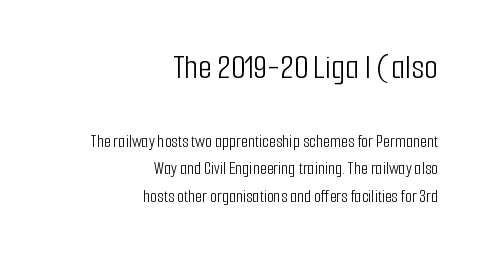
The image shows 36 px light, condensed sans-serif type, upright; set right-aligned, normal line spacing (1.55x), normal letter spacing, not underlined; the first (top) block is 2.0x larger; low stroke contrast and a medium x-height.
